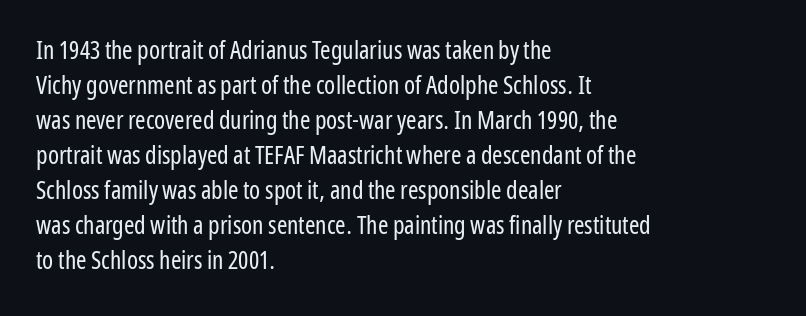
The image shows 25 px text type, upright; set left-aligned, normal line spacing (1.4x), normal letter spacing, not underlined.
